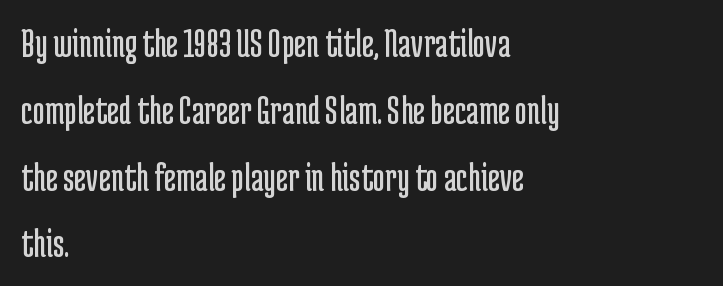
The letters carry no serifs — their stems end cleanly without finishing strokes. Teacher's note: observe the even left margin — that is flush-left alignment. How would I describe the line gaps? Plain and ordinary. Descender tails drop into unmarked territory. The tracking reads as untouched default to a designer's eye. These lines are rendered in a variable-pitch font.
